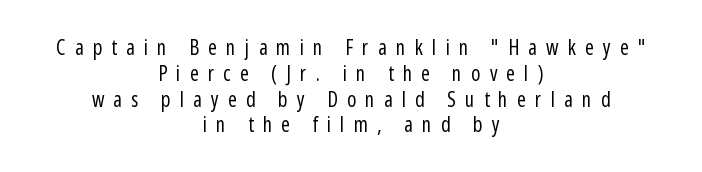
The text block is weighted toward neither margin, spreading evenly from the middle. The letters look calm and open, with moderate or lighter stems. The gap between lines stays unmarked. The tracking jumps out immediately: characters are airy and widely separated. The lettering stays uniformly vertical, giving the passage a roman look.
